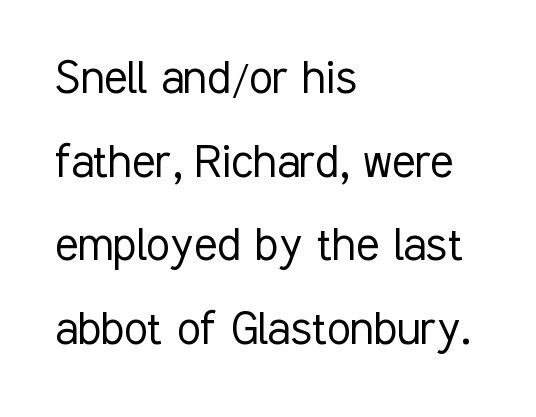
The image shows 54 px light, condensed sans-serif type, upright; set left-aligned, normal line spacing (1.55x), normal letter spacing, not underlined; low stroke contrast and a medium x-height.
